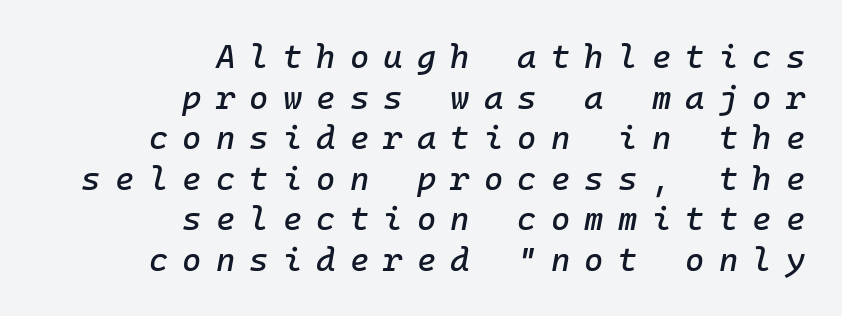
Q: Is the text italic (slanted)? A: Yes, it leans right by about 10 degrees.
Q: Is the text underlined? A: No.
Q: How is the paragraph aligned? A: Right-aligned.
Q: Is the spacing between letters normal or unusually wide? A: Unusually wide.
Q: Width (condensed, normal, or wide)? A: Normal.
Q: Stroke contrast? A: Low.
Q: x-height? A: Medium.
Q: Monospaced? A: Yes.
